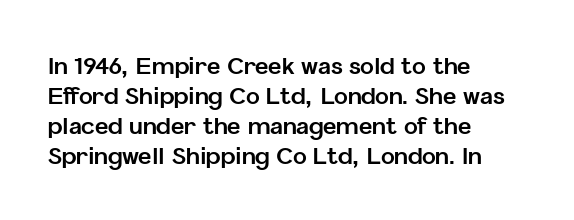
Does extra space separate the letters? No, they use regular spacing. The passage is arranged the way most books set body copy — flush left. Successive baselines arrive at the customary interval. Posture: upright roman. Is the type bold? Yes — the strokes are clearly thick and heavy.
